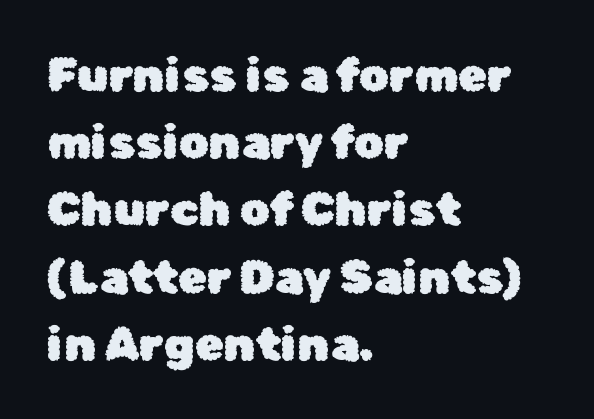
{"serif": "no", "italic": "no", "width": "normal", "stroke_contrast": "low", "x_height": "medium", "monospaced": "no", "underline": "no", "align": "left", "line_spacing": "normal", "line_spacing_ratio": 1.43, "letter_spacing": "normal", "letter_spacing_em": 0.0, "glyph_px": 47}
